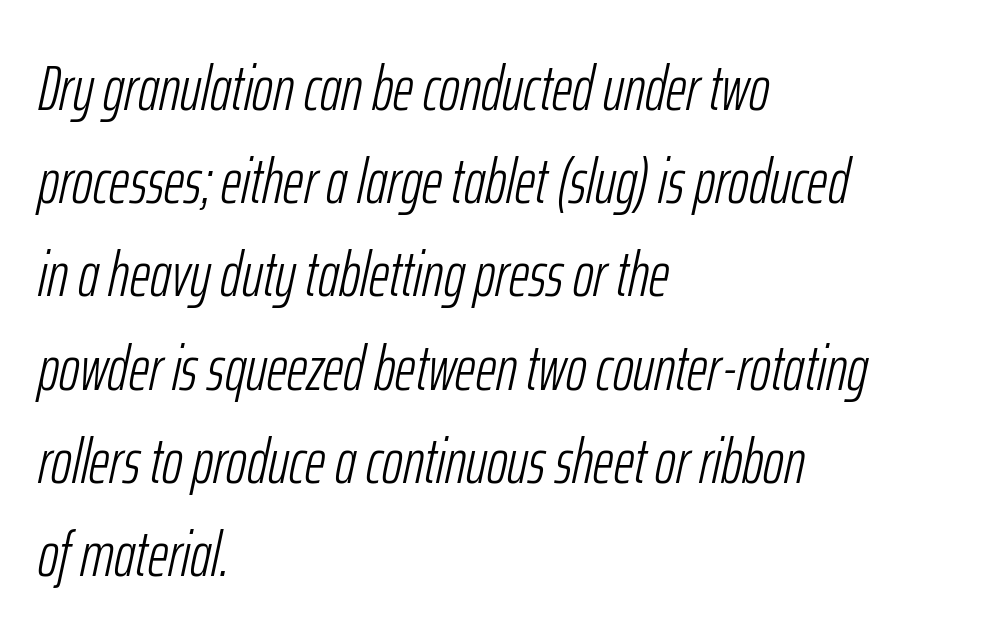
Q: Is the text bold? A: No.
Q: Is the text italic (slanted)? A: Yes, it leans right by about 12 degrees.
Q: Is the text underlined? A: No.
Q: How is the paragraph aligned? A: Left-aligned.
Q: Is the spacing between letters normal or unusually wide? A: Normal.
Q: Is the spacing between lines tight, normal or loose? A: Normal.
Q: Width (condensed, normal, or wide)? A: Condensed.
Q: Stroke contrast? A: Low.
Q: x-height? A: Medium.
Q: Monospaced? A: No.
